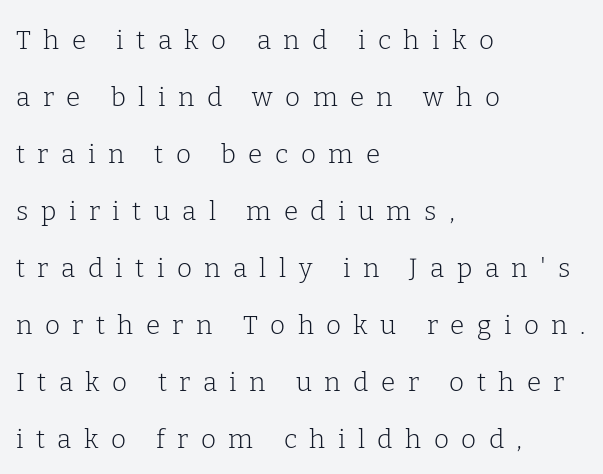
Notice how the stems are strictly vertical — no italics here. The specimen omits any rule beneath the text block's lines. The space between consecutive lines is lavish. The ragged edge is on the right, which tells us the setting is flush left.
